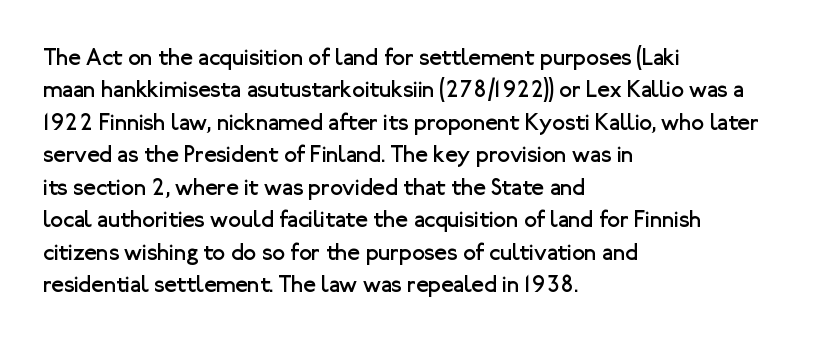
The image shows 23 px text type, upright; set left-aligned, normal line spacing (1.41x), normal letter spacing, not underlined.
